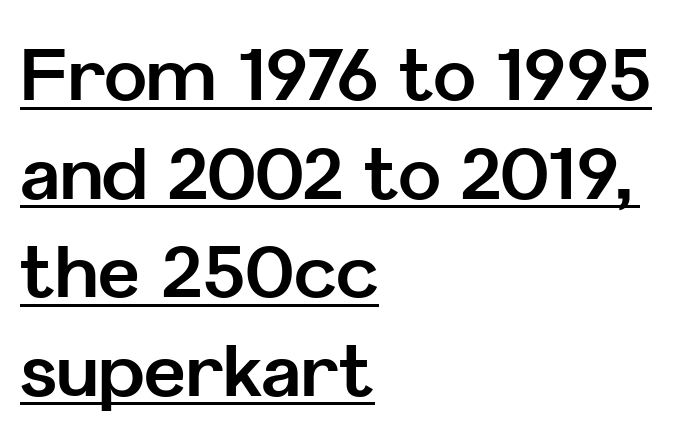
Q: Is the text bold? A: Yes.
Q: Is the text italic (slanted)? A: No, it is upright.
Q: Is the typeface a serif or a sans-serif typeface? A: Sans-serif.
Q: Is the text underlined? A: Yes.
Q: How is the paragraph aligned? A: Left-aligned.
Q: Is the spacing between letters normal or unusually wide? A: Normal.
Q: Is the spacing between lines tight, normal or loose? A: Normal.
Q: Width (condensed, normal, or wide)? A: Normal.
Q: Stroke contrast? A: Low.
Q: x-height? A: Medium.
Q: Monospaced? A: No.
